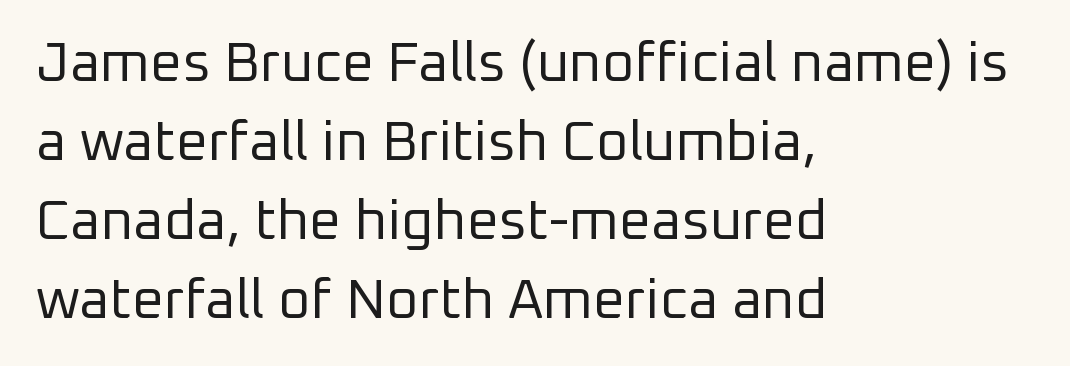
Q: Is the text bold? A: No.
Q: Is the text italic (slanted)? A: No, it is upright.
Q: Is the typeface a serif or a sans-serif typeface? A: Sans-serif.
Q: Is the text underlined? A: No.
Q: How is the paragraph aligned? A: Left-aligned.
Q: Is the spacing between letters normal or unusually wide? A: Normal.
Q: Is the spacing between lines tight, normal or loose? A: Normal.
Q: Width (condensed, normal, or wide)? A: Normal.
Q: Stroke contrast? A: Low.
Q: x-height? A: Medium.
Q: Monospaced? A: No.
